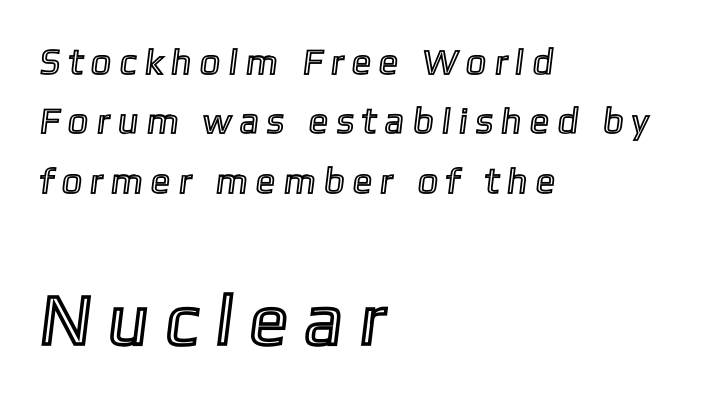
Larger block? The one below; the one above is distinctly smaller. A bare baseline throughout the passage. Notice how the passage keeps a crisp vertical edge on the left only. What stands out about the letter spacing? Its width — letters are far apart.
